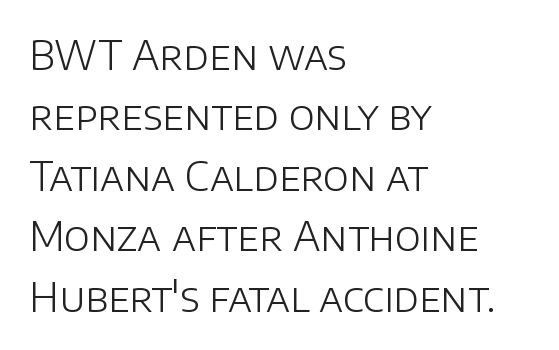
The image shows 39 px light sans-serif type, upright; set left-aligned, normal line spacing (1.55x), normal letter spacing, not underlined; low stroke contrast and a large x-height.
